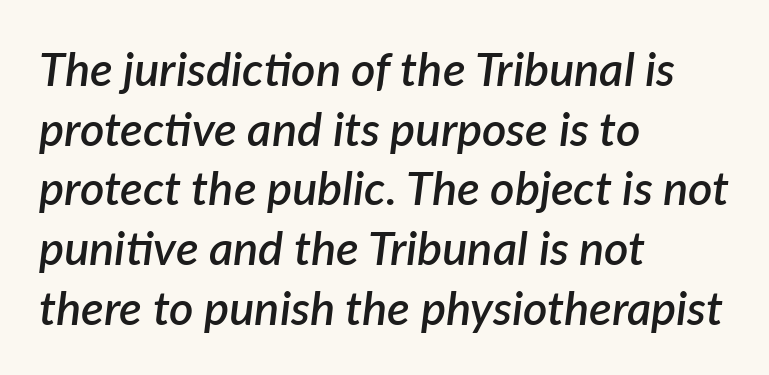
Q: Is the text bold? A: Semi-bold.
Q: Is the text italic (slanted)? A: Yes, it leans right by about 7 degrees.
Q: Is the text underlined? A: No.
Q: How is the paragraph aligned? A: Left-aligned.
Q: Is the spacing between letters normal or unusually wide? A: Normal.
Q: Is the spacing between lines tight, normal or loose? A: Normal.
Q: Width (condensed, normal, or wide)? A: Normal.
Q: Stroke contrast? A: Low.
Q: x-height? A: Medium.
Q: Monospaced? A: No.
